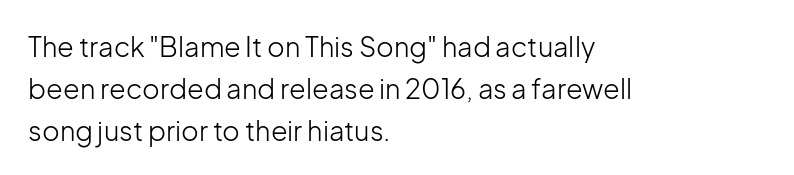
The image shows 27 px text type, upright; set left-aligned, normal line spacing (1.55x), normal letter spacing, not underlined.
